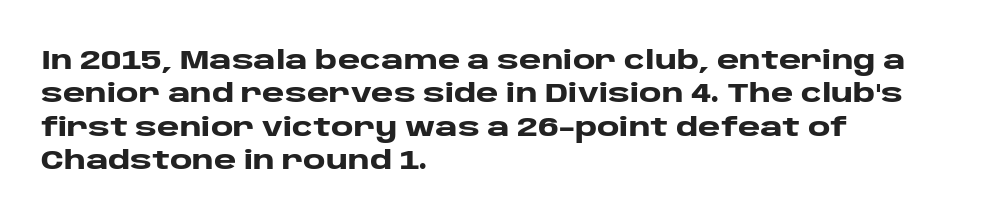
Q: Is the text bold? A: Yes.
Q: Is the text italic (slanted)? A: No, it is upright.
Q: Is the text underlined? A: No.
Q: How is the paragraph aligned? A: Left-aligned.
Q: Is the spacing between letters normal or unusually wide? A: Normal.
